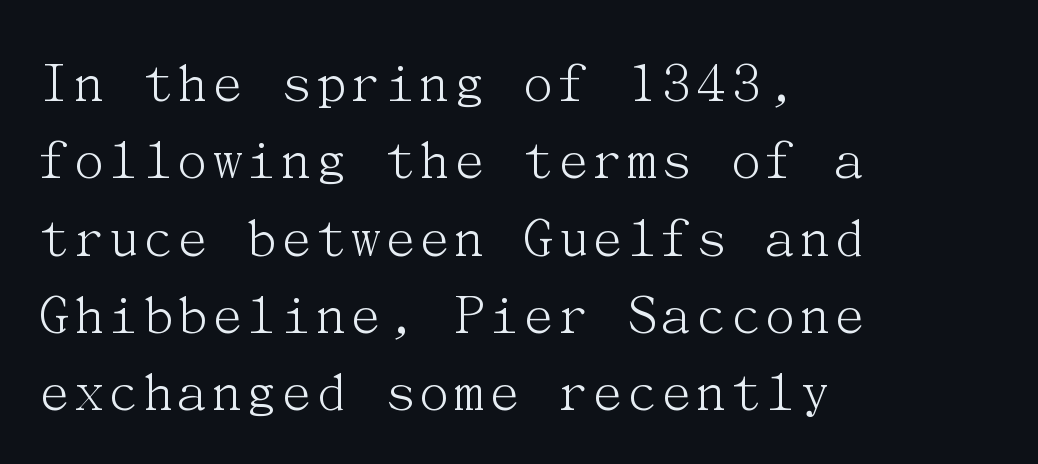
{"serif": "yes", "italic": "no", "bold": "no", "weight": "light", "width": "normal", "stroke_contrast": "medium", "x_height": "medium", "underline": "no", "align": "left", "line_spacing": "normal", "line_spacing_ratio": 1.31, "letter_spacing": "normal", "letter_spacing_em": 0.0, "glyph_px": 59}
